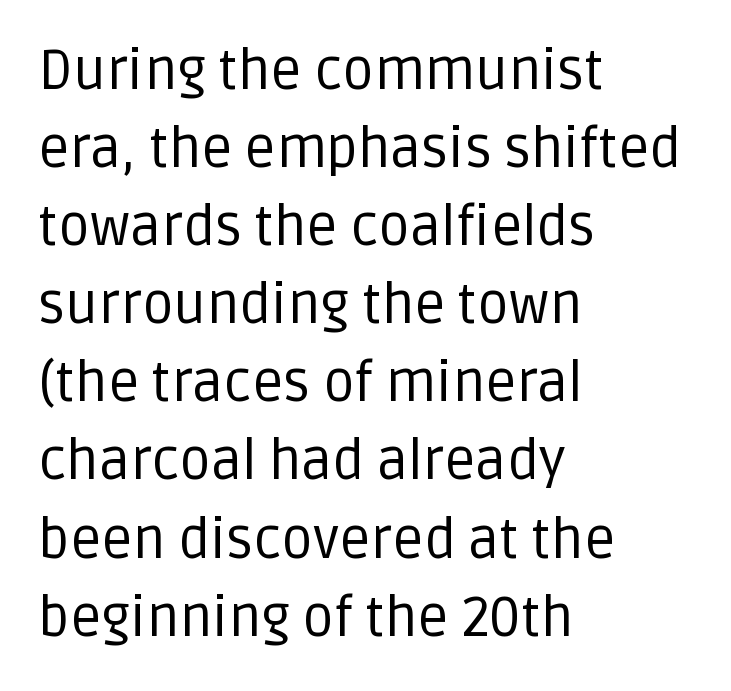
Q: Is the text bold? A: No.
Q: Is the text italic (slanted)? A: No, it is upright.
Q: Is the typeface a serif or a sans-serif typeface? A: Sans-serif.
Q: Is the text underlined? A: No.
Q: How is the paragraph aligned? A: Left-aligned.
Q: Is the spacing between letters normal or unusually wide? A: Normal.
Q: Is the spacing between lines tight, normal or loose? A: Normal.
Q: Width (condensed, normal, or wide)? A: Normal.
Q: Stroke contrast? A: Low.
Q: x-height? A: Large.
Q: Monospaced? A: No.
